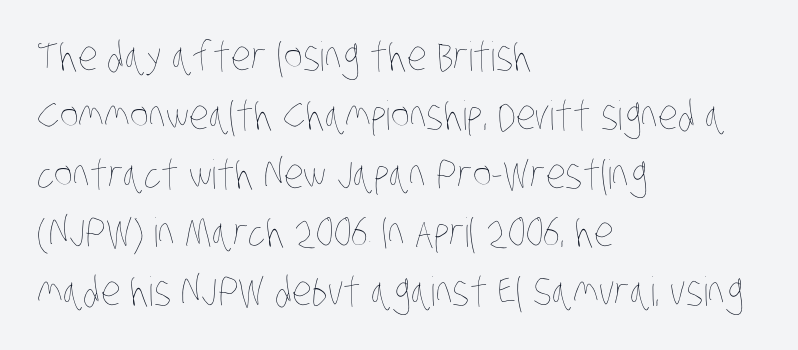
A quiet, ordinary-to-light weight characterises the typeface. Leftover space on each line is placed entirely after the last word. Reading down the column, the eye jumps a familiar distance to each next line. The area under the type is left untouched. Think of a printed novel: that variable character pitch is what you see here. No extra tracking has been applied to these lines.
